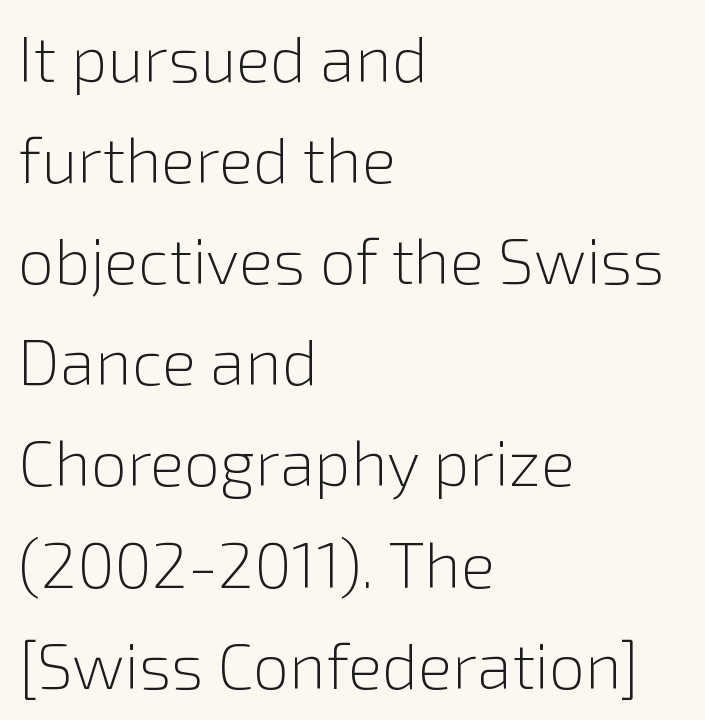
The image shows 64 px light sans-serif type, upright; set left-aligned, normal line spacing (1.58x), normal letter spacing, not underlined; low stroke contrast and a medium x-height.
